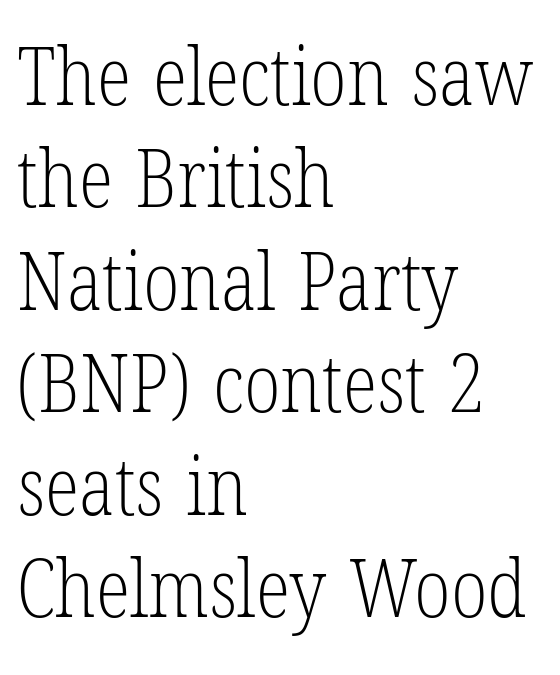
{"serif": "yes", "italic": "no", "bold": "no", "weight": "light", "width": "condensed", "stroke_contrast": "low", "x_height": "medium", "monospaced": "no", "underline": "no", "align": "left", "line_spacing": "normal", "line_spacing_ratio": 1.28, "letter_spacing": "normal", "letter_spacing_em": 0.0, "glyph_px": 80}
